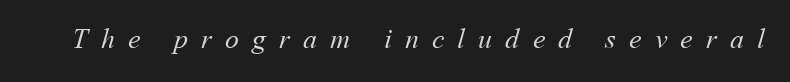
The image shows 28 px regular-weight type; set unusually wide letter spacing (+0.47 em), not underlined; medium stroke contrast and a medium x-height.
